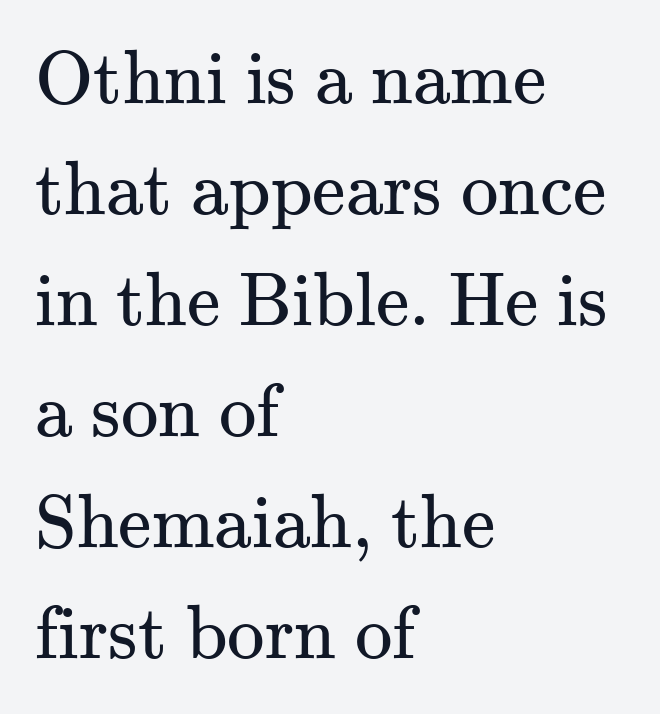
{"serif": "yes", "italic": "no", "bold": "no", "weight": "regular", "width": "normal", "stroke_contrast": "medium", "x_height": "small", "monospaced": "no", "underline": "no", "align": "left", "line_spacing": "normal", "line_spacing_ratio": 1.48, "letter_spacing": "normal", "letter_spacing_em": 0.0, "glyph_px": 75}
